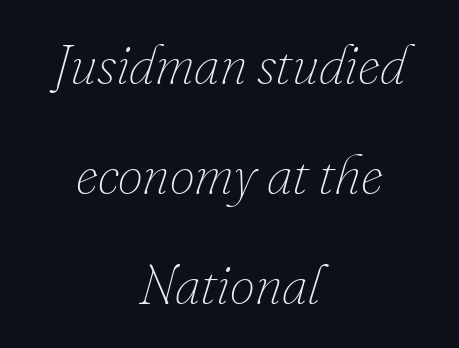
Q: Is the text bold? A: No.
Q: Is the text italic (slanted)? A: Yes, it leans right by about 16 degrees.
Q: Is the text underlined? A: No.
Q: How is the paragraph aligned? A: Centered.
Q: Is the spacing between letters normal or unusually wide? A: Normal.
Q: Is the spacing between lines tight, normal or loose? A: Loose.
Q: Width (condensed, normal, or wide)? A: Normal.
Q: Stroke contrast? A: Low.
Q: x-height? A: Small.
Q: Monospaced? A: No.
